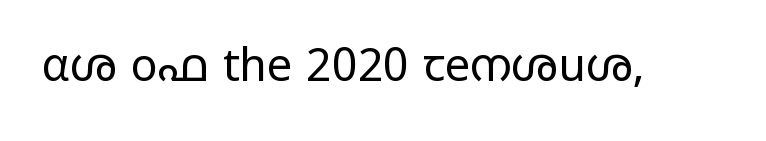
Q: Is the text bold? A: No.
Q: Is the text italic (slanted)? A: No, it is upright.
Q: Is the typeface a serif or a sans-serif typeface? A: Sans-serif.
Q: Is the text underlined? A: No.
Q: Is the spacing between letters normal or unusually wide? A: Normal.
Q: Width (condensed, normal, or wide)? A: Wide.
Q: Stroke contrast? A: Low.
Q: x-height? A: Medium.
Q: Monospaced? A: No.
